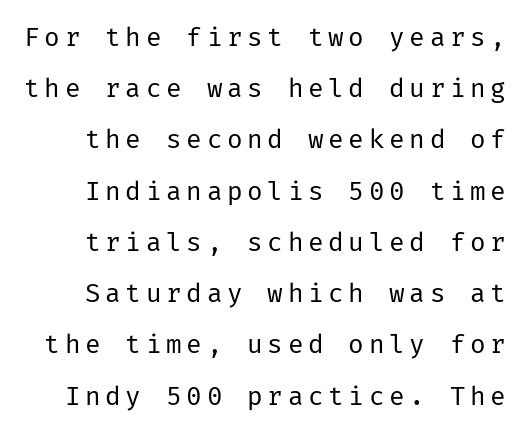
{"italic": "no", "bold": "no", "underline": "no", "line_spacing": "loose", "line_spacing_ratio": 1.97, "glyph_px": 26}
